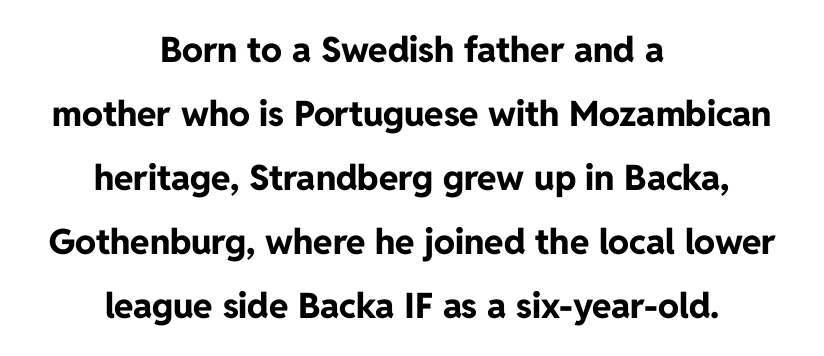
Nobody touched the tracking dial on this one. The text block is weighted toward neither margin, spreading evenly from the middle. Does the weight exceed regular? Yes, all the way to bold. The face used here is proportionally spaced, like ordinary book or web type. Ascenders rise straight up at ninety degrees. Examine the stroke ends and you'll find no serifs.
